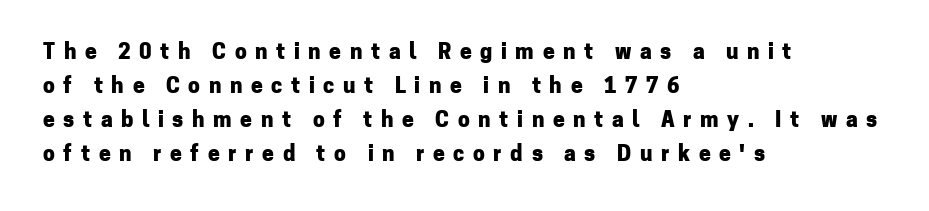
The image shows 21 px bold type, upright; set left-aligned, normal line spacing (1.62x), unusually wide letter spacing (+0.41 em), not underlined.
